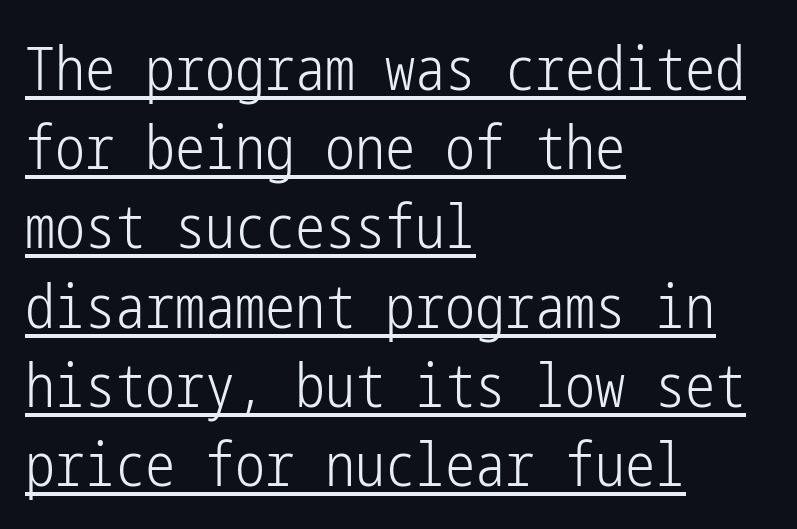
The face used here is rendered with its standard letterfit. Designer's note — italics off, roman on. Teacher's note: observe the even left margin — that is flush-left alignment. Compared with a typical body face, this is equally light or lighter still. Every word sits above its own underline. In terms of leading, this rendering sits right in the middle.
